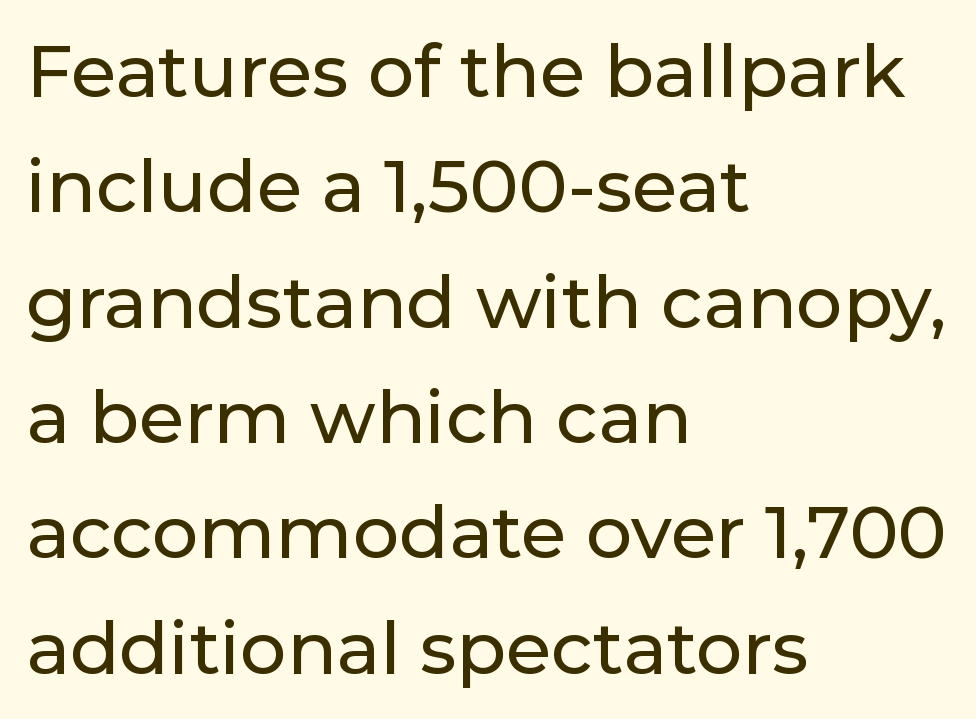
{"serif": "no", "italic": "no", "width": "normal", "stroke_contrast": "low", "x_height": "medium", "monospaced": "no", "underline": "no", "align": "left", "line_spacing": "normal", "line_spacing_ratio": 1.58, "letter_spacing": "normal", "letter_spacing_em": 0.0, "glyph_px": 73}
